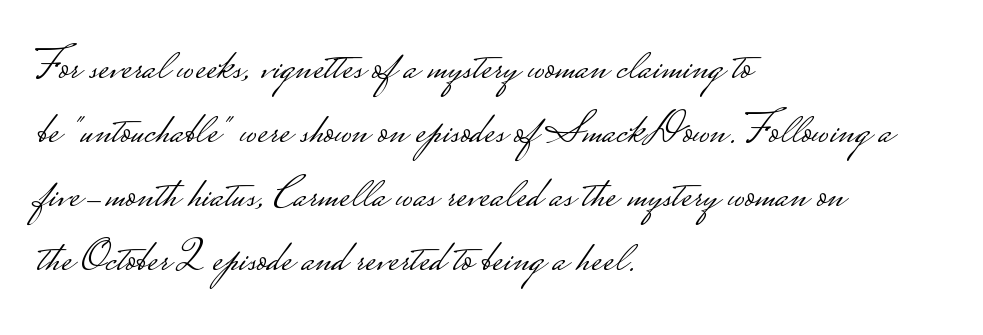
Q: Is the text bold? A: No.
Q: Is the text italic (slanted)? A: Yes.
Q: Is the typeface a serif or a sans-serif typeface? A: Sans-serif.
Q: Is the text underlined? A: No.
Q: How is the paragraph aligned? A: Left-aligned.
Q: Is the spacing between letters normal or unusually wide? A: Normal.
Q: Is the spacing between lines tight, normal or loose? A: Normal.
Q: Width (condensed, normal, or wide)? A: Wide.
Q: Stroke contrast? A: Low.
Q: Monospaced? A: No.
